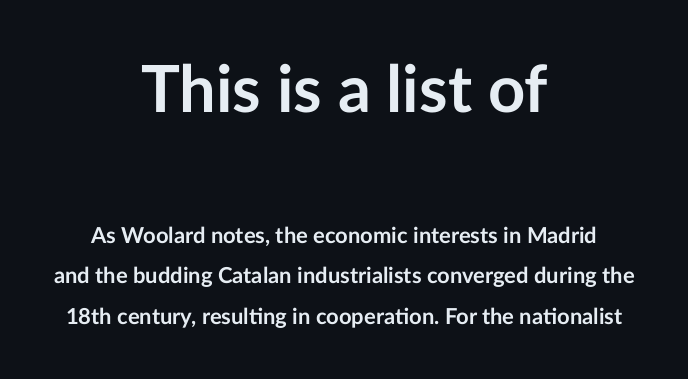
{"serif": "no", "italic": "no", "bold": "yes", "weight": "semibold", "width": "normal", "stroke_contrast": "low", "x_height": "medium", "monospaced": "no", "underline": "no", "align": "center", "line_spacing_ratio": 1.84, "letter_spacing": "normal", "letter_spacing_em": 0.0, "larger_block": "first", "size_ratio": 2.95, "glyph_px": 65}
